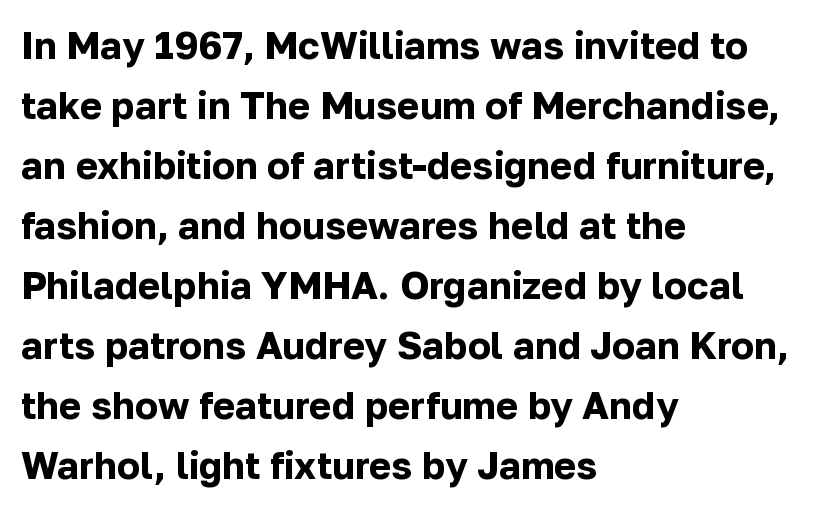
{"serif": "no", "italic": "no", "bold": "yes", "weight": "bold", "width": "normal", "stroke_contrast": "low", "x_height": "medium", "monospaced": "no", "underline": "no", "align": "left", "line_spacing": "normal", "line_spacing_ratio": 1.58, "letter_spacing": "normal", "letter_spacing_em": 0.0, "glyph_px": 38}
